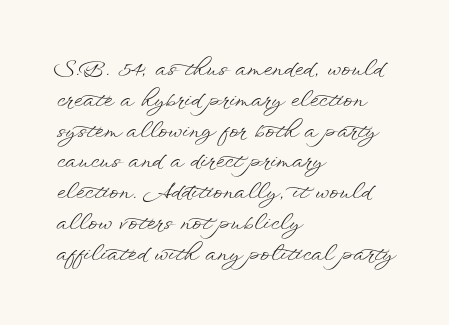
The image shows 22 px text type; set left-aligned, normal line spacing (1.4x), normal letter spacing, not underlined.
